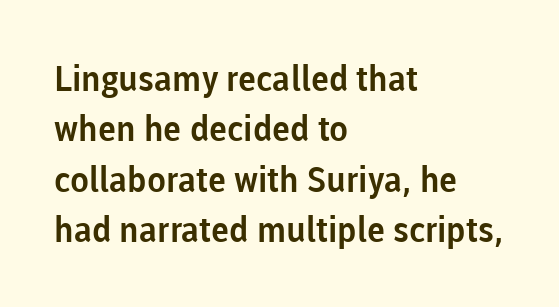
{"serif": "no", "italic": "no", "width": "normal", "stroke_contrast": "low", "x_height": "medium", "monospaced": "no", "underline": "no", "align": "left", "line_spacing": "normal", "line_spacing_ratio": 1.44, "letter_spacing": "normal", "letter_spacing_em": 0.0, "glyph_px": 35}
